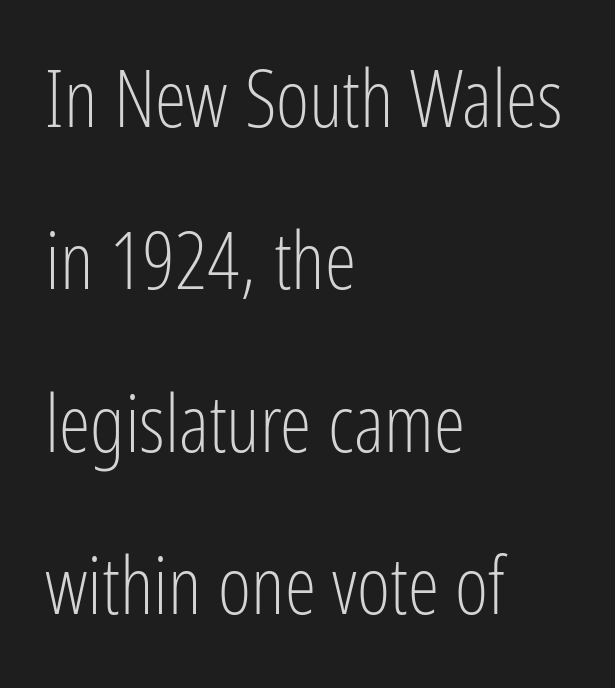
Grotesque or geometric, the face here clearly has no serifs. The weight would be labelled regular, book, light, or lighter still. Plain, unruled lines of type. Look at the tracking — it's just the regular setting, nothing added.
